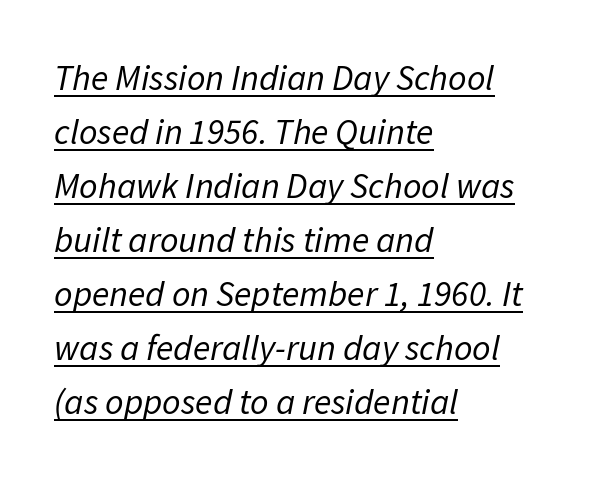
Q: Is the text bold? A: No.
Q: Is the text italic (slanted)? A: Yes, it leans right by about 11 degrees.
Q: Is the text underlined? A: Yes.
Q: How is the paragraph aligned? A: Left-aligned.
Q: Is the spacing between letters normal or unusually wide? A: Normal.
Q: Is the spacing between lines tight, normal or loose? A: Normal.
Q: Width (condensed, normal, or wide)? A: Normal.
Q: Stroke contrast? A: Low.
Q: x-height? A: Medium.
Q: Monospaced? A: No.
